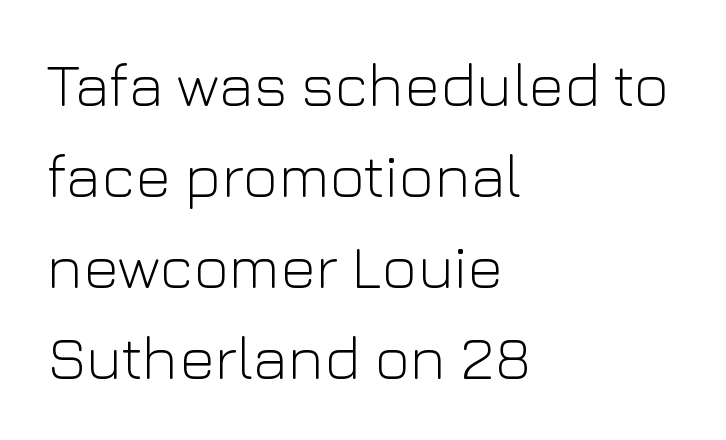
{"serif": "no", "italic": "no", "bold": "no", "weight": "light", "width": "normal", "stroke_contrast": "low", "x_height": "medium", "monospaced": "no", "underline": "no", "align": "left", "line_spacing": "normal", "line_spacing_ratio": 1.49, "letter_spacing": "normal", "letter_spacing_em": 0.0, "glyph_px": 61}
